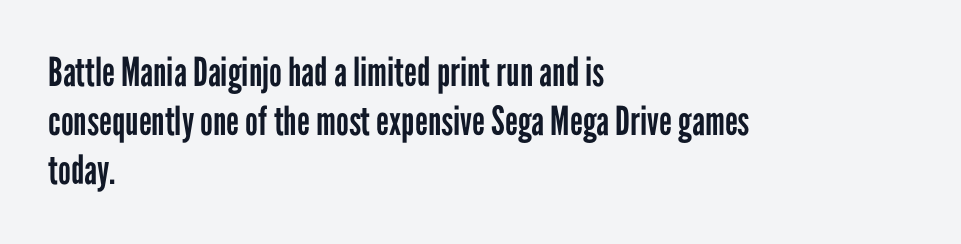
Varying glyph widths throughout — classic text-font behaviour. Underlining? Definitely not there. Quick note: not italic, upright. You could call the tracking neutral — neither tight nor loose.
